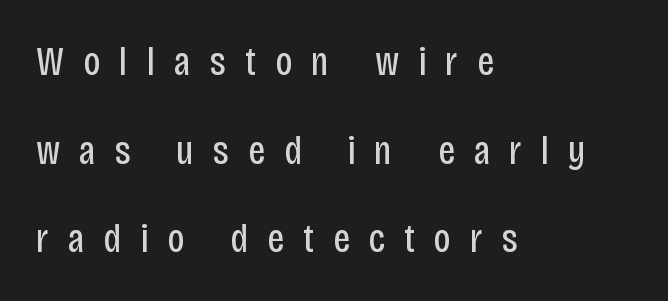
Successive baselines arrive slowly, with a big drop between each. The strokes are not fattened; the text isn't bold. Descender tails drop into unmarked territory. This rendering widens character spacing well past its baseline value.
